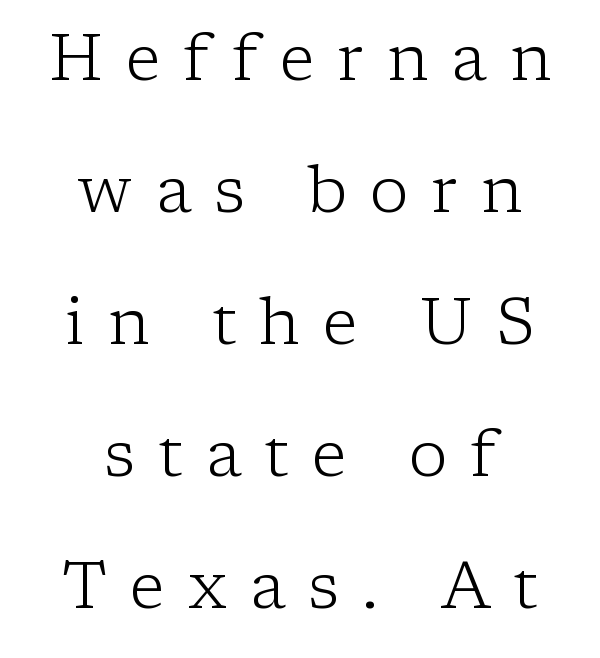
A quiet, ordinary-to-light weight characterises the typeface. Casual observation: everything's sitting right in the middle. Underlining? Definitely not there. Character widths vary here, with narrow letters taking less room than wide ones.
